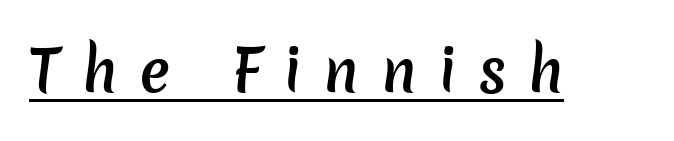
The image shows 57 px semibold sans-serif type; set unusually wide letter spacing (+0.38 em), underlined; low stroke contrast and a medium x-height.
